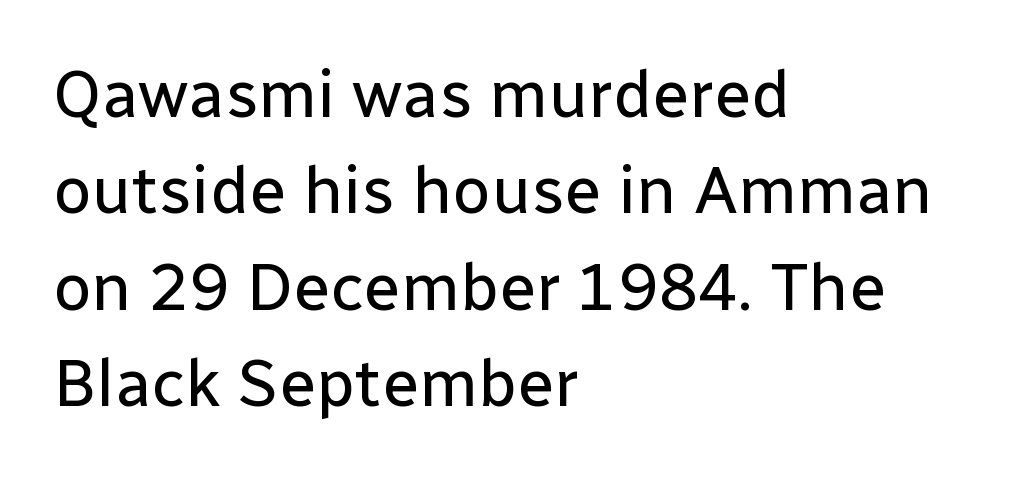
{"serif": "no", "italic": "no", "bold": "no", "weight": "regular", "width": "normal", "stroke_contrast": "low", "x_height": "medium", "monospaced": "no", "underline": "no", "align": "left", "line_spacing": "normal", "line_spacing_ratio": 1.44, "letter_spacing": "normal", "letter_spacing_em": 0.0, "glyph_px": 67}
